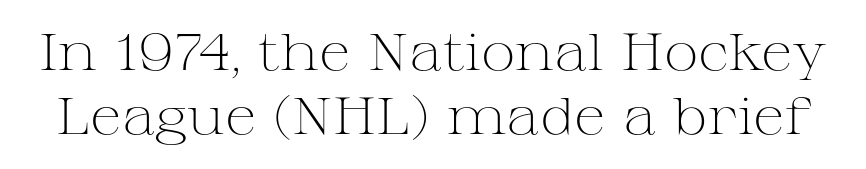
The image shows 52 px light, wide serif type, upright; set line spacing 1.24x, normal letter spacing, not underlined; medium stroke contrast and a medium x-height.
